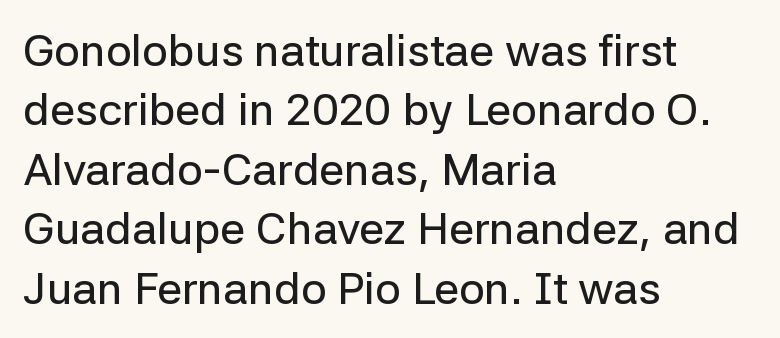
The font family rendered here belongs to the sans-serif group. The rows are spaced the way most documents space them. This sample has the flowing, uneven cadence of proportional lettering. Posture: straight, roman, zero tilt.
